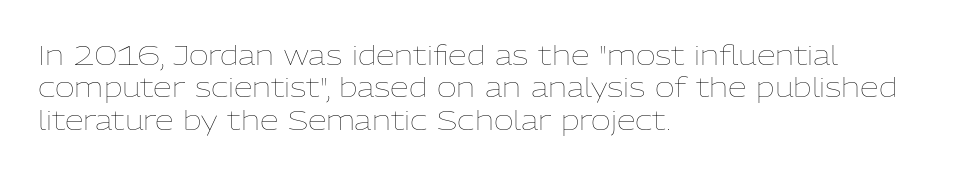
Q: Is the text bold? A: No.
Q: Is the text italic (slanted)? A: No, it is upright.
Q: Is the text underlined? A: No.
Q: How is the paragraph aligned? A: Left-aligned.
Q: Is the spacing between letters normal or unusually wide? A: Normal.
